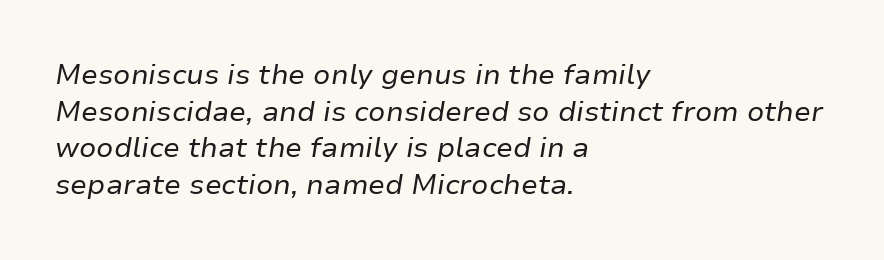
The face used here is proportionally spaced, like ordinary book or web type. Typeset ragged right — the left edge is the straight one. Evenly set lines give the paragraph a standard silhouette. Honestly, the letter spacing is just normal — you wouldn't notice it. The axis of the letterforms is tilted away from vertical. Descenders hang freely into open space.
